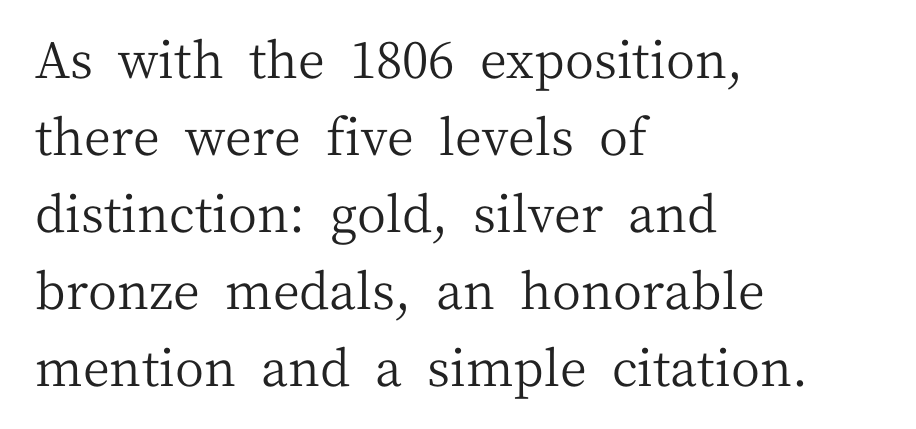
{"serif": "yes", "italic": "no", "bold": "no", "weight": "regular", "width": "normal", "stroke_contrast": "medium", "x_height": "medium", "monospaced": "no", "underline": "no", "align": "left", "line_spacing": "normal", "line_spacing_ratio": 1.54, "letter_spacing": "normal", "letter_spacing_em": 0.0, "glyph_px": 50}
